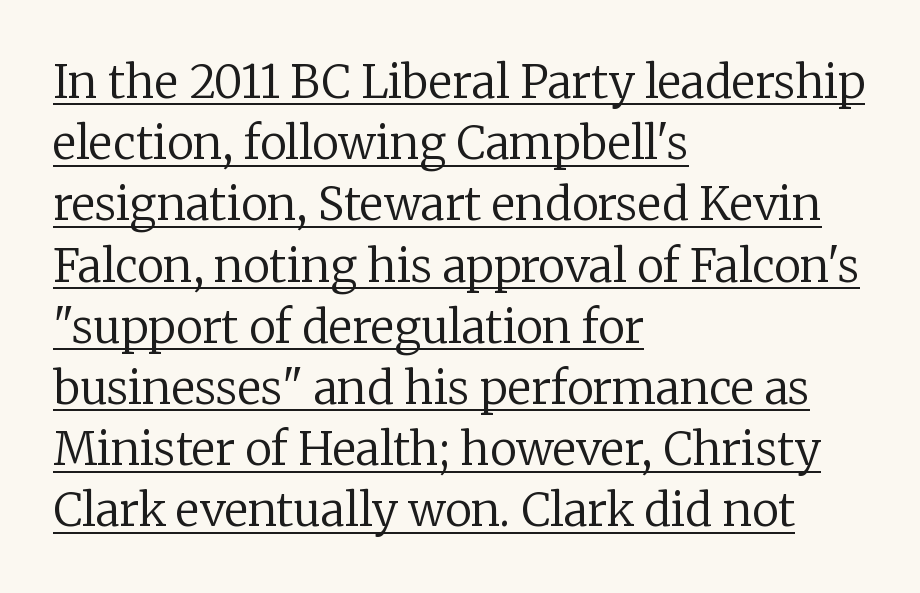
The image shows 45 px regular-weight serif type, upright; set left-aligned, normal line spacing (1.36x), normal letter spacing, underlined; low stroke contrast and a medium x-height.
